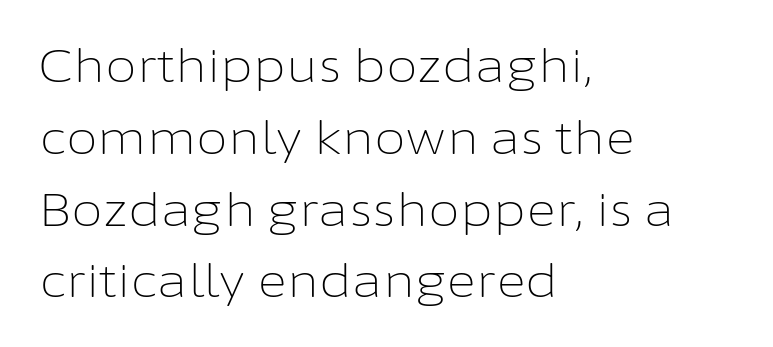
The image shows 46 px light sans-serif type, upright; set left-aligned, normal line spacing (1.56x), normal letter spacing, not underlined; low stroke contrast and a medium x-height.
